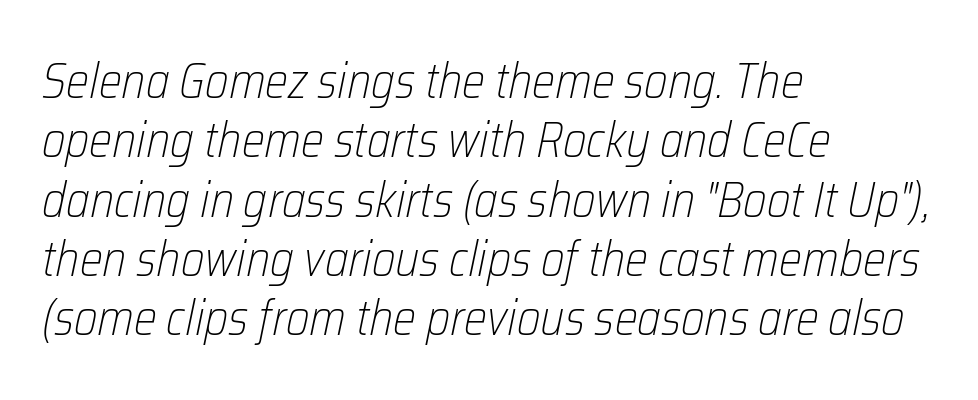
{"italic": "yes", "lean": "right", "slant_degrees": 12, "bold": "no", "weight": "light", "width": "condensed", "stroke_contrast": "low", "x_height": "medium", "monospaced": "no", "underline": "no", "align": "left", "line_spacing_ratio": 1.21, "letter_spacing": "normal", "letter_spacing_em": 0.0, "glyph_px": 49}
